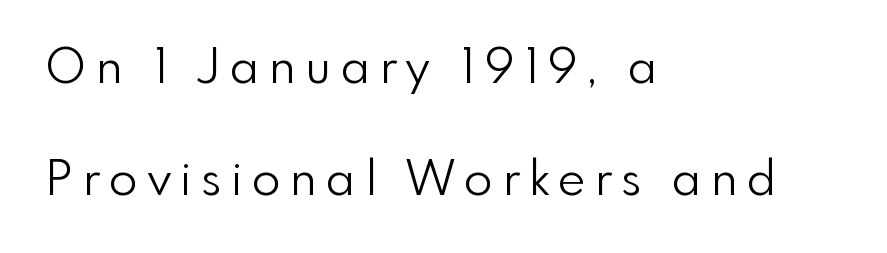
Q: Is the text bold? A: No.
Q: Is the text italic (slanted)? A: No, it is upright.
Q: Is the typeface a serif or a sans-serif typeface? A: Sans-serif.
Q: Is the text underlined? A: No.
Q: How is the paragraph aligned? A: Left-aligned.
Q: Is the spacing between letters normal or unusually wide? A: Unusually wide.
Q: Is the spacing between lines tight, normal or loose? A: Loose.
Q: Width (condensed, normal, or wide)? A: Normal.
Q: x-height? A: Small.
Q: Monospaced? A: No.
